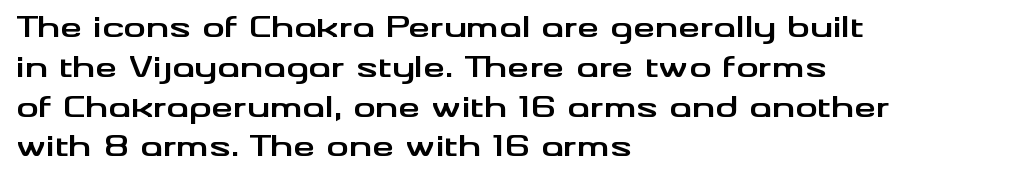
{"serif": "no", "italic": "no", "bold": "yes", "weight": "bold", "width": "wide", "stroke_contrast": "medium", "x_height": "small", "monospaced": "no", "underline": "no", "align": "left", "line_spacing": "normal", "line_spacing_ratio": 1.42, "letter_spacing": "normal", "letter_spacing_em": 0.0, "glyph_px": 28}
